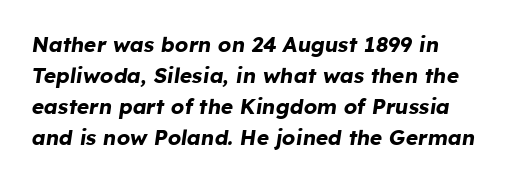
Each word holds together tightly as a unit, with standard inter-letter gaps. The gap between lines stays unmarked. The whole block is typeset with a tilt. Honestly, the row spacing looks completely unremarkable.
